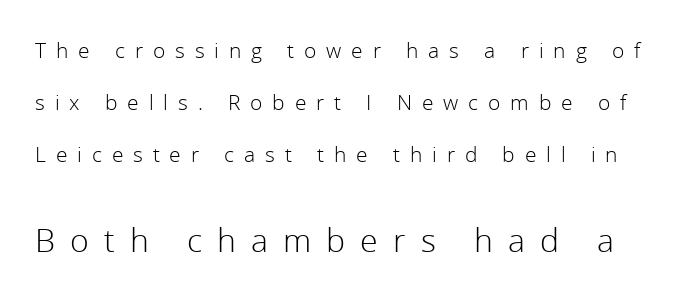
{"serif": "no", "italic": "no", "bold": "no", "weight": "light", "width": "normal", "x_height": "medium", "monospaced": "no", "underline": "no", "line_spacing": "loose", "line_spacing_ratio": 2.48, "letter_spacing": "wide", "letter_spacing_em": 0.47, "larger_block": "second", "size_ratio": 1.52, "glyph_px": 32}
